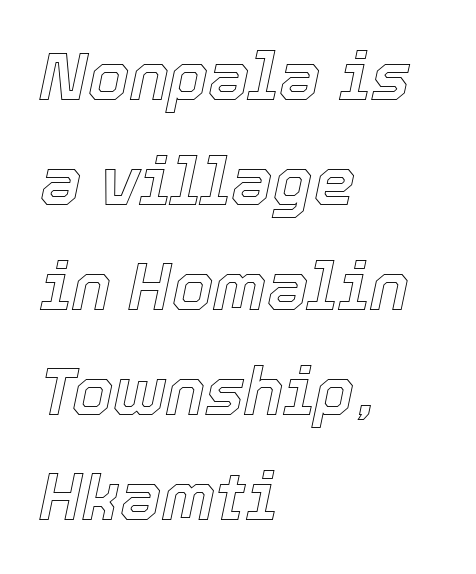
Q: Is the text italic (slanted)? A: Yes, it leans right by about 12 degrees.
Q: Is the text underlined? A: No.
Q: How is the paragraph aligned? A: Left-aligned.
Q: Is the spacing between letters normal or unusually wide? A: Normal.
Q: Is the spacing between lines tight, normal or loose? A: Normal.
Q: Width (condensed, normal, or wide)? A: Normal.
Q: x-height? A: Medium.
Q: Monospaced? A: No.
